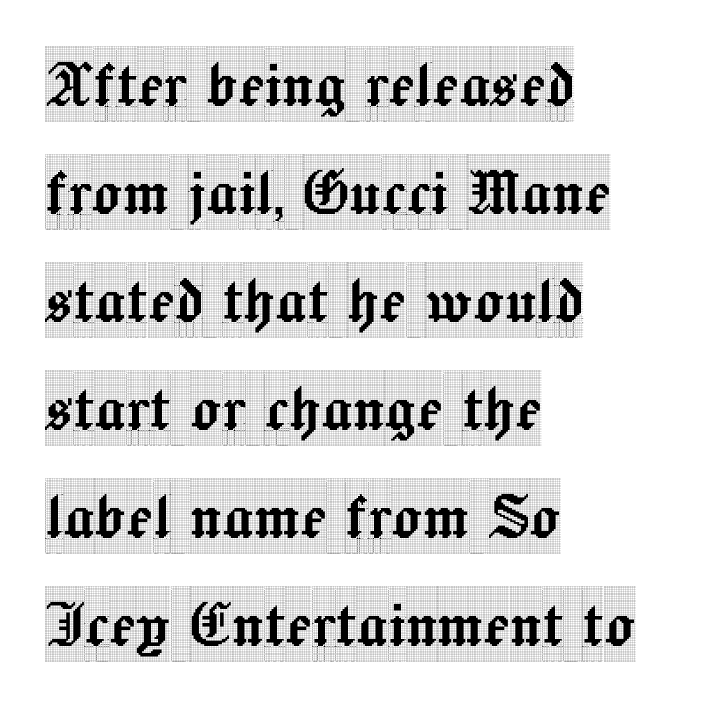
The image shows 76 px condensed serif type, upright; set left-aligned, normal line spacing (1.42x), normal letter spacing, not underlined; a large x-height.
